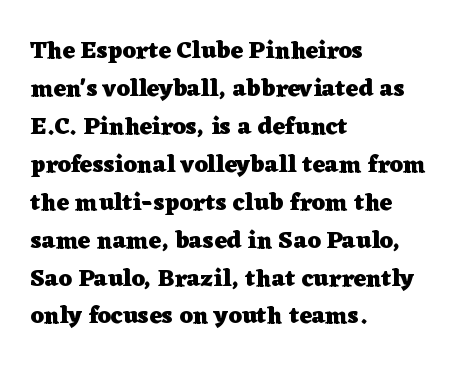
{"italic": "no", "bold": "yes", "underline": "no", "align": "left", "line_spacing": "normal", "line_spacing_ratio": 1.58, "letter_spacing": "normal", "letter_spacing_em": 0.0, "glyph_px": 24}
